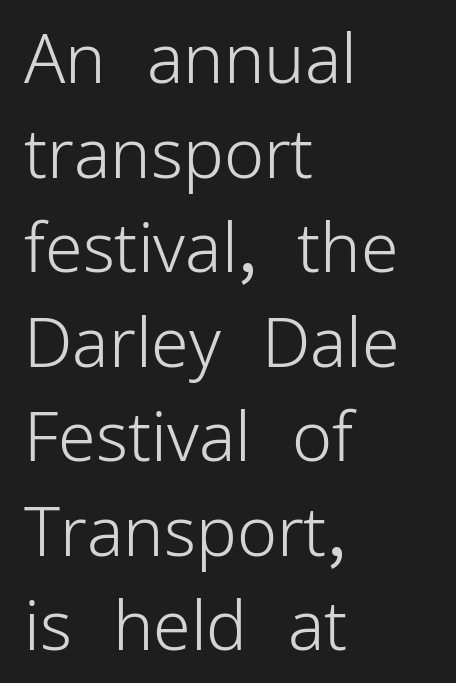
{"serif": "no", "italic": "no", "bold": "no", "weight": "light", "width": "normal", "stroke_contrast": "low", "x_height": "medium", "monospaced": "no", "underline": "no", "align": "left", "line_spacing": "normal", "line_spacing_ratio": 1.39, "letter_spacing": "normal", "letter_spacing_em": 0.0, "glyph_px": 68}
